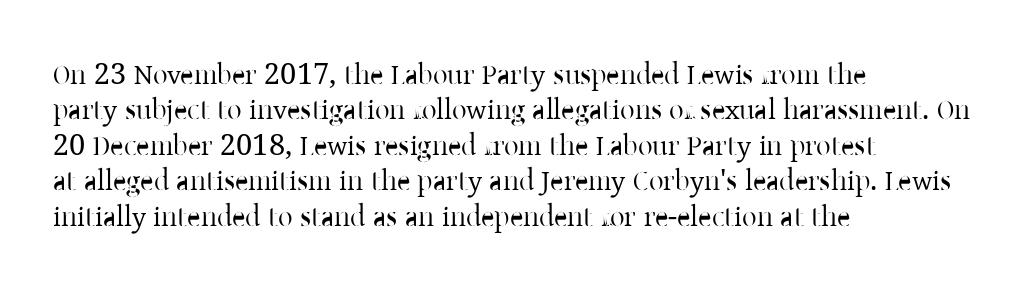
{"serif": "yes", "italic": "no", "bold": "no", "weight": "regular", "width": "normal", "stroke_contrast": "low", "x_height": "medium", "monospaced": "no", "underline": "no", "align": "left", "line_spacing_ratio": 1.22, "letter_spacing": "normal", "letter_spacing_em": 0.0, "glyph_px": 29}
